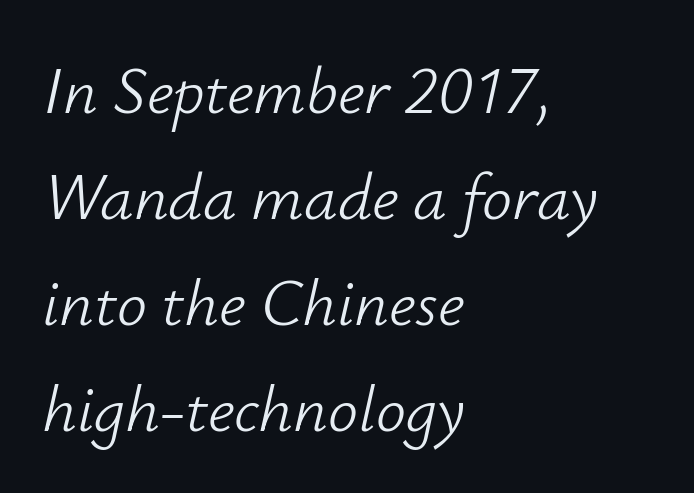
The image shows 67 px light type, italic (leaning right); set left-aligned, normal line spacing (1.58x), normal letter spacing, not underlined; low stroke contrast and a small x-height.
